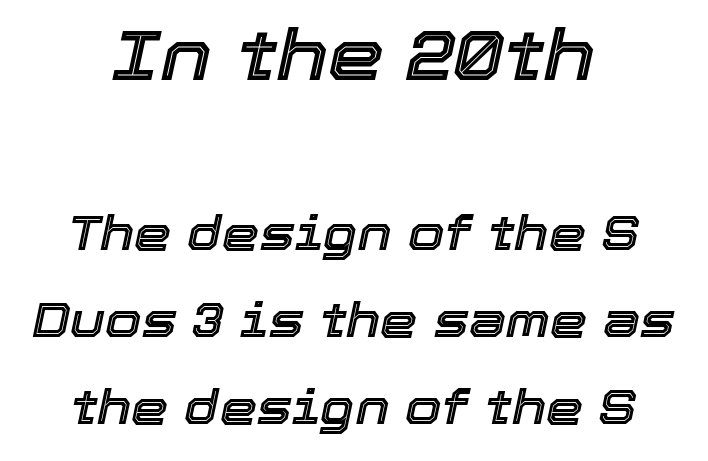
The image shows 71 px text type, italic (leaning right); set centered, line spacing 1.85x, normal letter spacing, not underlined; the first (top) block is 1.51x larger; a medium x-height.
